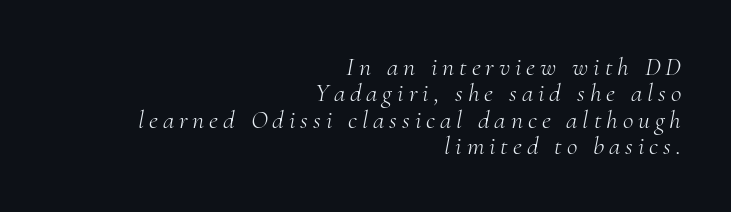
The image shows 26 px text type, italic (leaning right); set right-aligned, tight line spacing (1.01x), not underlined.
